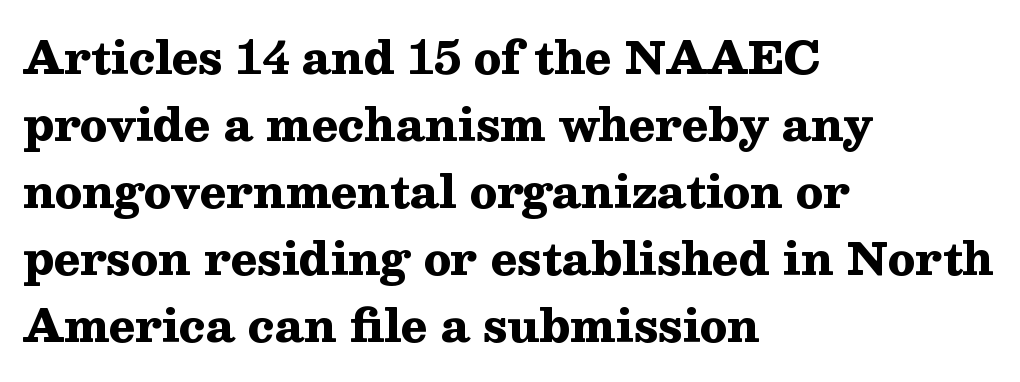
Q: Is the text bold? A: Yes.
Q: Is the text italic (slanted)? A: No, it is upright.
Q: Is the typeface a serif or a sans-serif typeface? A: Serif.
Q: Is the text underlined? A: No.
Q: How is the paragraph aligned? A: Left-aligned.
Q: Is the spacing between letters normal or unusually wide? A: Normal.
Q: Is the spacing between lines tight, normal or loose? A: Normal.
Q: Width (condensed, normal, or wide)? A: Wide.
Q: Stroke contrast? A: Medium.
Q: x-height? A: Medium.
Q: Monospaced? A: No.
